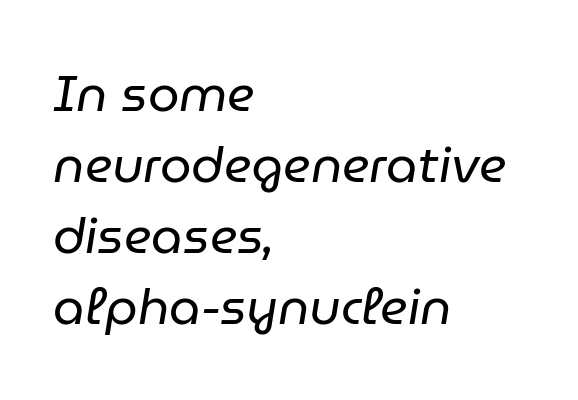
Q: Is the text bold? A: No.
Q: Is the text italic (slanted)? A: Yes, it leans right by about 9 degrees.
Q: Is the text underlined? A: No.
Q: How is the paragraph aligned? A: Left-aligned.
Q: Is the spacing between letters normal or unusually wide? A: Normal.
Q: Is the spacing between lines tight, normal or loose? A: Normal.
Q: Width (condensed, normal, or wide)? A: Normal.
Q: Stroke contrast? A: Low.
Q: x-height? A: Medium.
Q: Monospaced? A: No.
